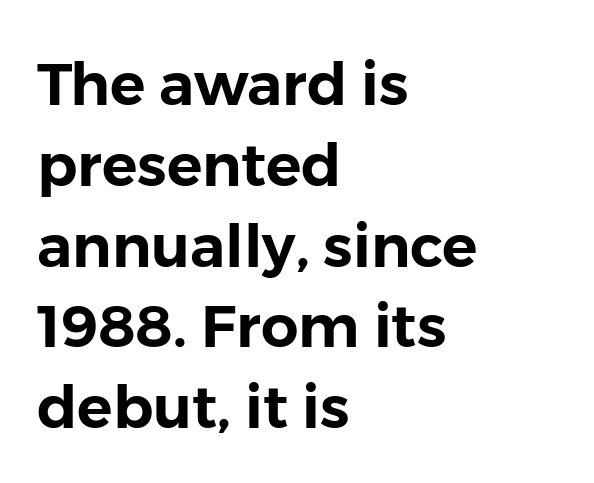
Q: Is the text italic (slanted)? A: No, it is upright.
Q: Is the typeface a serif or a sans-serif typeface? A: Sans-serif.
Q: Is the text underlined? A: No.
Q: How is the paragraph aligned? A: Left-aligned.
Q: Is the spacing between letters normal or unusually wide? A: Normal.
Q: Is the spacing between lines tight, normal or loose? A: Normal.
Q: Width (condensed, normal, or wide)? A: Normal.
Q: Stroke contrast? A: Low.
Q: x-height? A: Medium.
Q: Monospaced? A: No.
